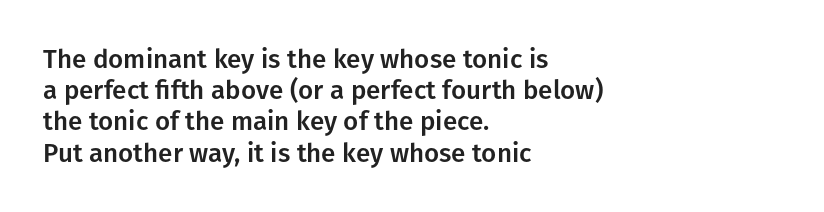
The passage is arranged the way most books set body copy — flush left. This is the regular roman posture of the typeface. The rendering keeps characters at their native spacing. Honestly, there is no underline to notice here at all.
